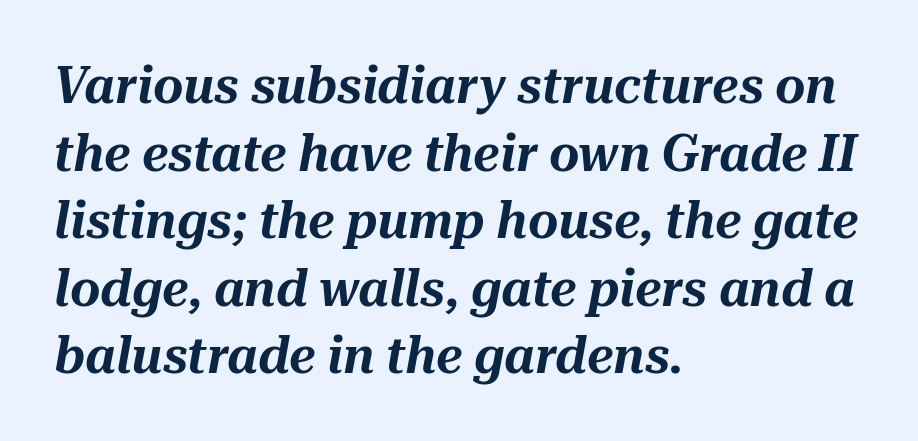
The image shows 52 px text type, italic (leaning right); set left-aligned, normal line spacing (1.3x), normal letter spacing, not underlined; medium stroke contrast and a medium x-height.
